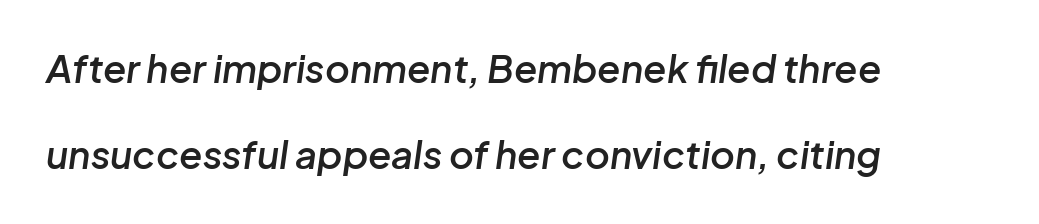
The image shows 38 px semibold type, italic (leaning right); set left-aligned, loose line spacing (2.26x), normal letter spacing, not underlined; low stroke contrast and a medium x-height.
